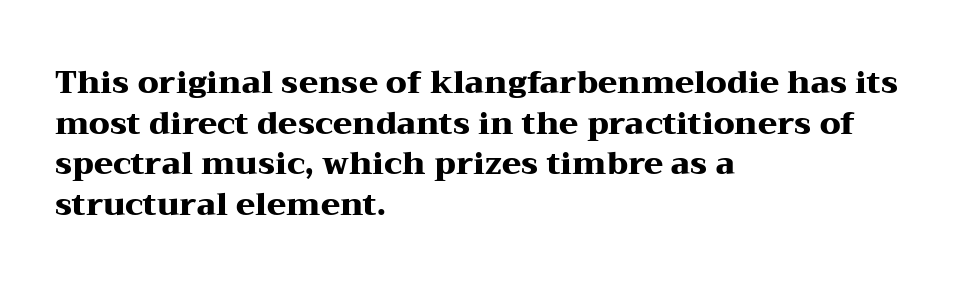
{"serif": "yes", "italic": "no", "bold": "yes", "weight": "heavy", "width": "wide", "stroke_contrast": "medium", "x_height": "medium", "monospaced": "no", "underline": "no", "align": "left", "line_spacing": "normal", "line_spacing_ratio": 1.31, "letter_spacing": "normal", "letter_spacing_em": 0.0, "glyph_px": 31}
